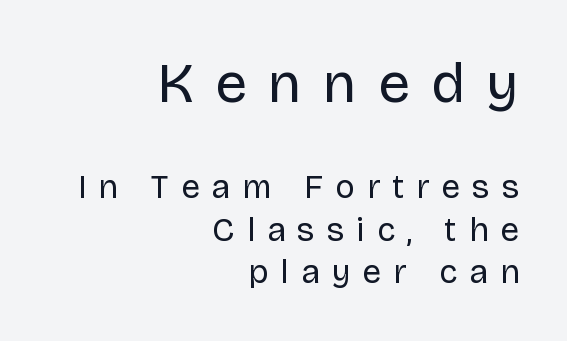
The block sitting higher on the canvas is the one with enlarged characters. Stroke thickness stays within the range of a standard reading face or lighter. There is plenty of visible air inserted between adjacent glyphs. How would I describe the line gaps? Plain and ordinary. The face used here is proportionally spaced, like ordinary book or web type. A bare baseline throughout the passage.
